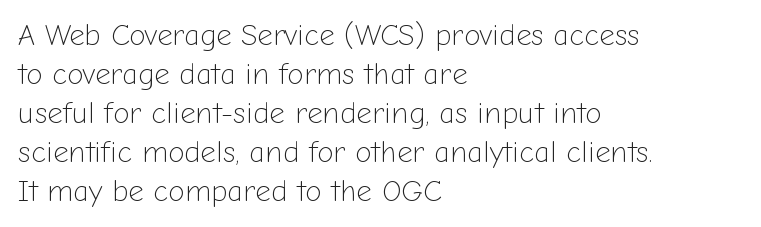
Q: Is the text bold? A: No.
Q: Is the text italic (slanted)? A: No, it is upright.
Q: Is the typeface a serif or a sans-serif typeface? A: Sans-serif.
Q: Is the text underlined? A: No.
Q: How is the paragraph aligned? A: Left-aligned.
Q: Is the spacing between letters normal or unusually wide? A: Normal.
Q: Is the spacing between lines tight, normal or loose? A: Normal.
Q: Width (condensed, normal, or wide)? A: Normal.
Q: Stroke contrast? A: Low.
Q: x-height? A: Medium.
Q: Monospaced? A: No.
